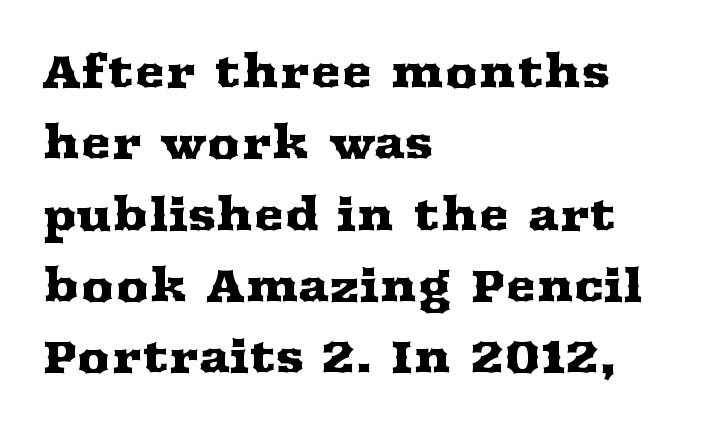
The image shows 46 px wide serif type, upright; set left-aligned, normal line spacing (1.55x), normal letter spacing, not underlined; medium stroke contrast and a medium x-height.
